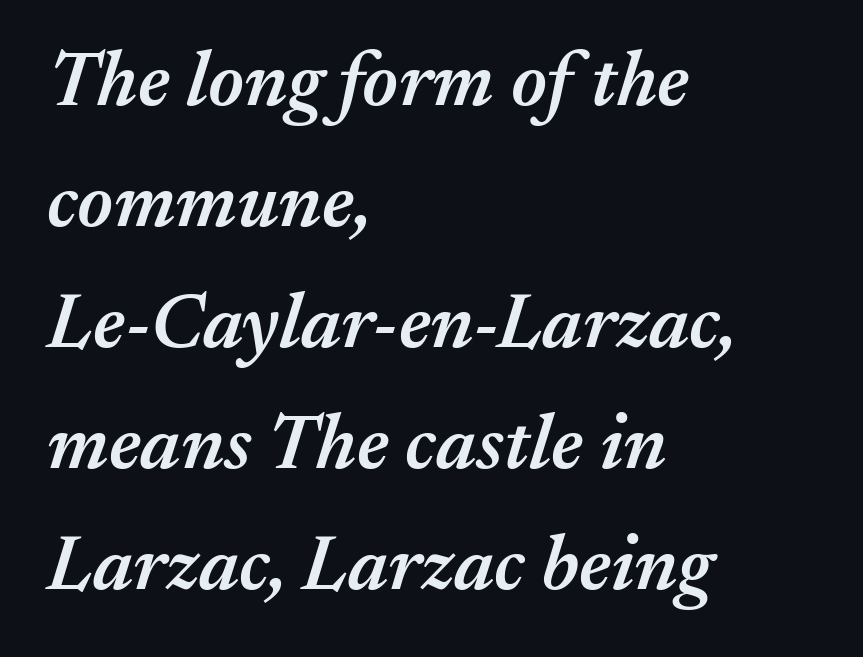
Inter-character spacing is left at the font's built-in metrics. The zone under the glyphs is completely vacant. A typesetter would call this leading conventional body-copy spacing. Slightly chunky letters — semibold, I'd say, not full bold.
